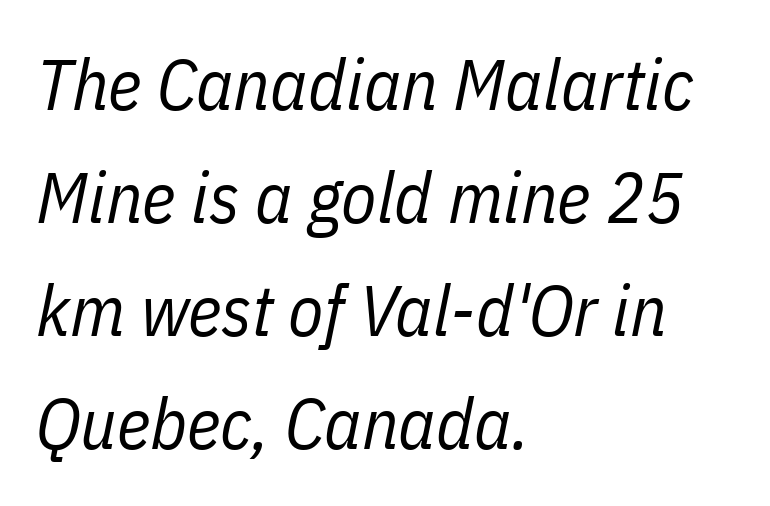
The image shows 72 px regular-weight, condensed type, italic (leaning right); set left-aligned, normal line spacing (1.57x), normal letter spacing, not underlined; low stroke contrast and a medium x-height.
